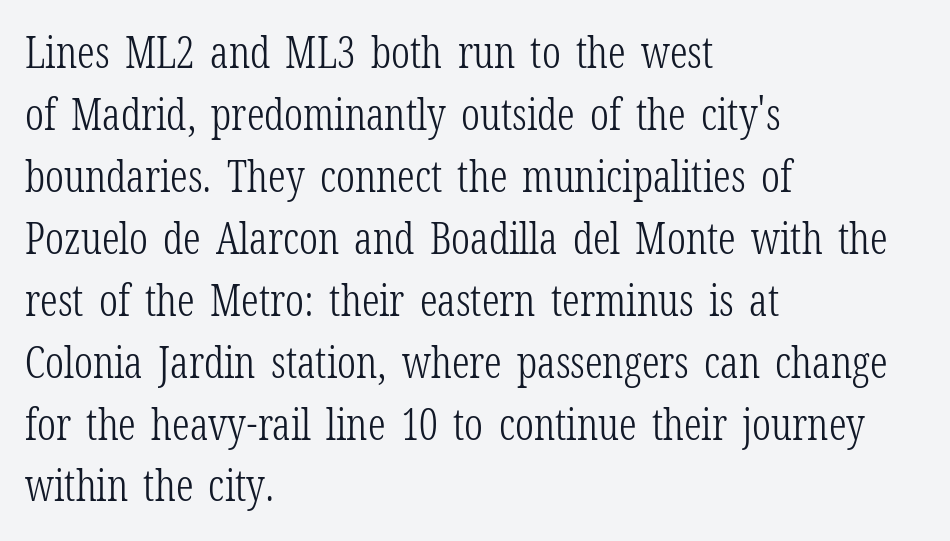
The image shows 43 px light, condensed serif type, upright; set left-aligned, normal line spacing (1.44x), normal letter spacing, not underlined; low stroke contrast and a medium x-height.
